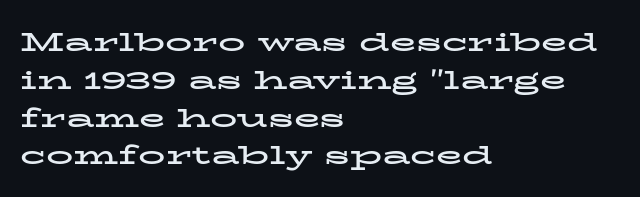
Line spacing here is normal. The baseline area is clear. This sample uses an upright cut, with every glyph sitting square on the baseline. These lines keep a tight, regular rhythm from letter to letter. Line beginnings align vertically; line endings do not.
